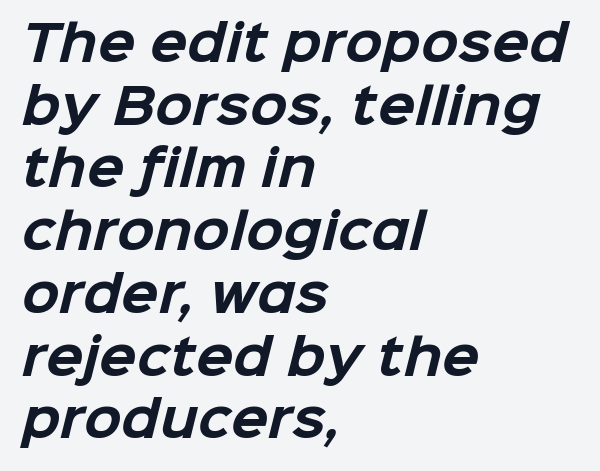
The image shows 49 px bold sans-serif type; set left-aligned, normal line spacing (1.28x), normal letter spacing, not underlined; low stroke contrast and a medium x-height.
